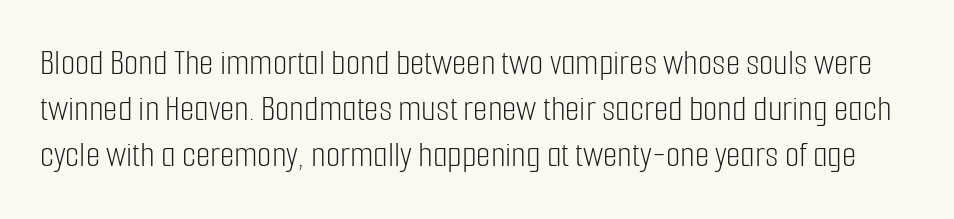
Q: Is the text bold? A: No.
Q: Is the text italic (slanted)? A: No, it is upright.
Q: Is the typeface a serif or a sans-serif typeface? A: Sans-serif.
Q: Is the text underlined? A: No.
Q: Is the spacing between letters normal or unusually wide? A: Normal.
Q: Is the spacing between lines tight, normal or loose? A: Normal.
Q: Width (condensed, normal, or wide)? A: Condensed.
Q: Stroke contrast? A: Low.
Q: x-height? A: Medium.
Q: Monospaced? A: No.
